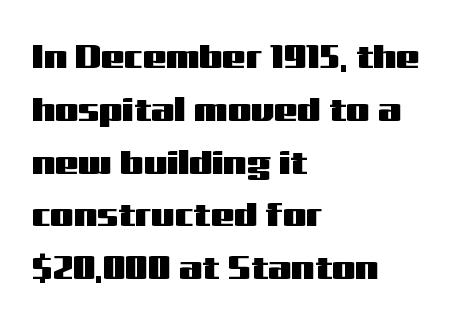
The image shows 33 px wide sans-serif type, upright; set left-aligned, normal line spacing (1.6x), normal letter spacing, not underlined; medium stroke contrast and a medium x-height.
